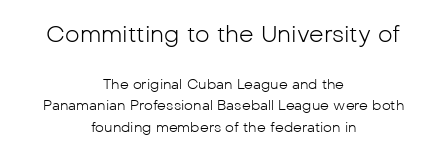
{"italic": "no", "bold": "no", "underline": "no", "align": "center", "line_spacing": "normal", "line_spacing_ratio": 1.57, "letter_spacing": "normal", "letter_spacing_em": 0.0, "larger_block": "first", "size_ratio": 1.64, "glyph_px": 23}
